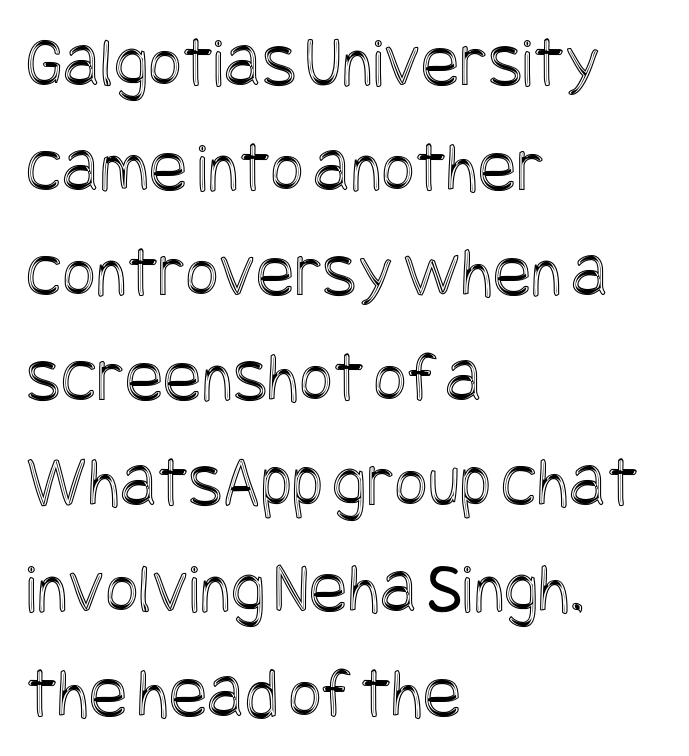
{"italic": "no", "width": "condensed", "x_height": "large", "underline": "no", "align": "left", "line_spacing": "normal", "line_spacing_ratio": 1.46, "letter_spacing": "normal", "letter_spacing_em": 0.0, "glyph_px": 72}
